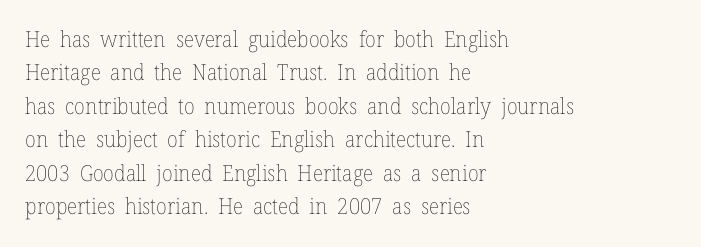
{"italic": "no", "bold": "no", "underline": "no", "align": "left", "line_spacing": "normal", "line_spacing_ratio": 1.52, "letter_spacing": "normal", "letter_spacing_em": 0.0, "glyph_px": 22}
